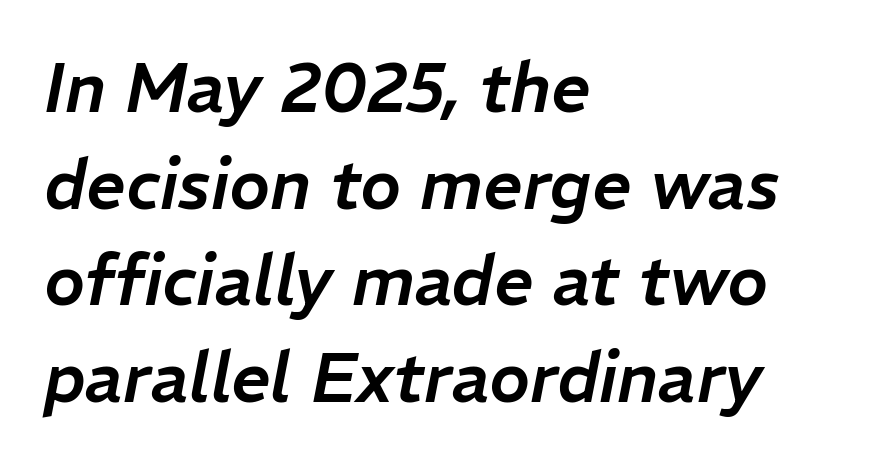
The rendering uses natural spacing where letterforms have individual widths. The glyphs look as if they've been sheared to an angle. The space beneath each line is pristine and unruled. Where is the straight margin? On the left. The passage shown stacks its lines at a standard gap. Each word holds together tightly as a unit, with standard inter-letter gaps.
